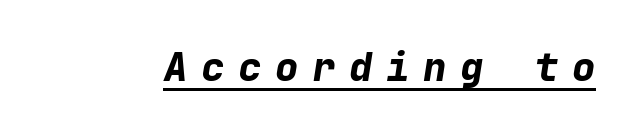
The image shows 39 px bold type, italic (leaning right), monospaced; set unusually wide letter spacing (+0.35 em), underlined; low stroke contrast and a medium x-height.
